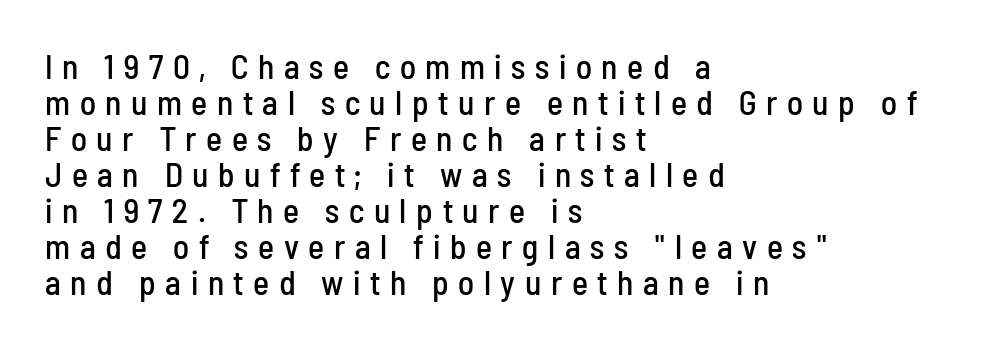
{"serif": "no", "italic": "no", "width": "condensed", "stroke_contrast": "low", "x_height": "medium", "monospaced": "no", "underline": "no", "align": "left", "line_spacing": "tight", "line_spacing_ratio": 1.06, "letter_spacing": "wide", "letter_spacing_em": 0.28, "glyph_px": 34}
